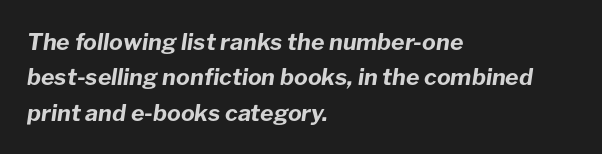
This sample uses an oblique cut, with every glyph tilted off the vertical. Glyph-to-glyph distance matches everyday printed text. The strip under each line holds only bare page. The passage shown stacks its lines at a standard gap. Is the type bold? Yes — the strokes are clearly thick and heavy.
